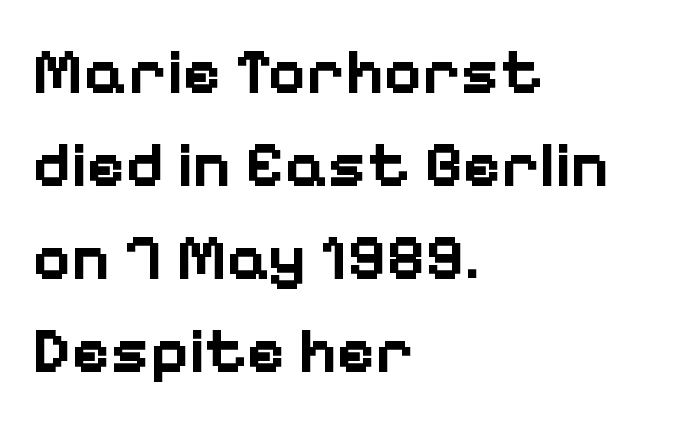
{"serif": "no", "italic": "no", "bold": "yes", "weight": "bold", "width": "normal", "stroke_contrast": "low", "x_height": "medium", "monospaced": "no", "underline": "no", "align": "left", "line_spacing": "normal", "line_spacing_ratio": 1.43, "letter_spacing": "normal", "letter_spacing_em": 0.0, "glyph_px": 65}
